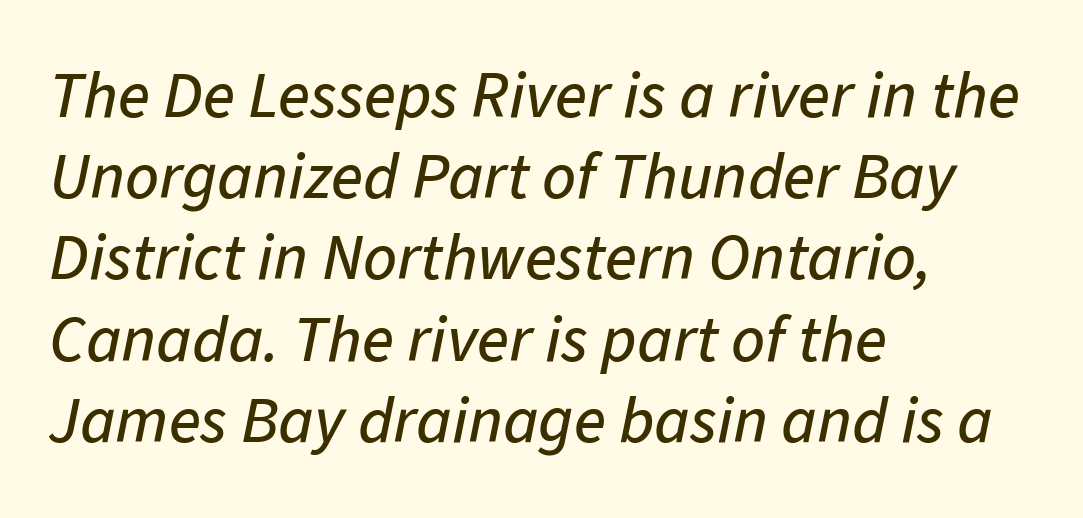
The lines are quadded left. Look at the tracking — it's just the regular setting, nothing added. Clear beneath every line of the passage. These lines were composed using italics. A typesetter would call this proportional, since set widths differ per character.
